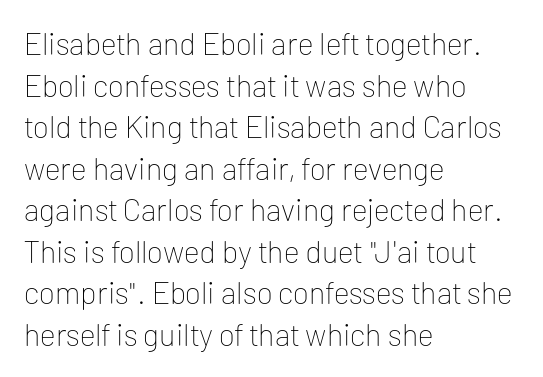
No extra tracking has been applied to these lines. Decoration check: the copy has no underline. If you drew a ruler down the left edge, every line would touch it. The designer went with a sans here, leaving each stem footless.
